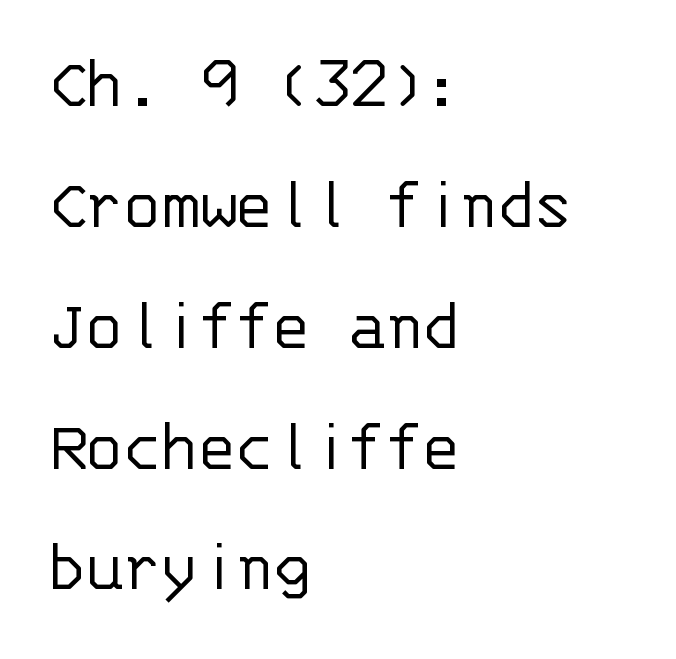
Q: Is the text bold? A: No.
Q: Is the text italic (slanted)? A: No, it is upright.
Q: Is the typeface a serif or a sans-serif typeface? A: Sans-serif.
Q: Is the text underlined? A: No.
Q: How is the paragraph aligned? A: Left-aligned.
Q: Is the spacing between letters normal or unusually wide? A: Normal.
Q: Is the spacing between lines tight, normal or loose? A: Normal.
Q: Width (condensed, normal, or wide)? A: Normal.
Q: Stroke contrast? A: Low.
Q: x-height? A: Large.
Q: Monospaced? A: Yes.
